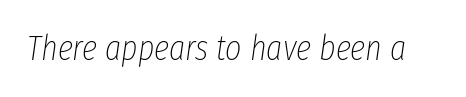
{"italic": "yes", "lean": "right", "slant_degrees": 8, "bold": "no", "weight": "thin", "width": "condensed", "stroke_contrast": "low", "x_height": "medium", "monospaced": "no", "underline": "no", "letter_spacing": "normal", "letter_spacing_em": 0.0, "glyph_px": 35}
